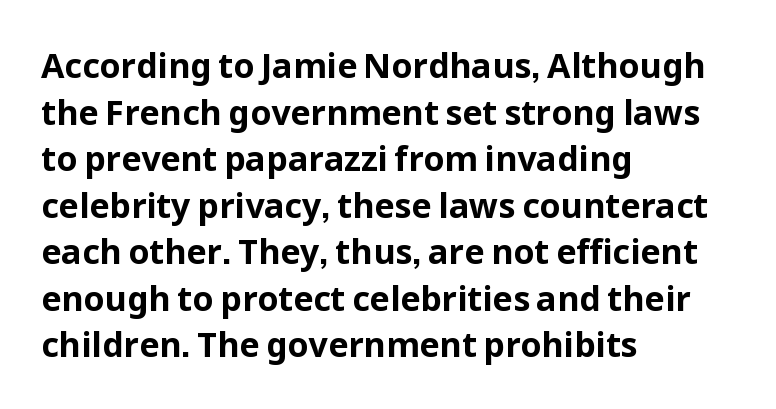
The image shows 34 px bold sans-serif type, upright; set left-aligned, normal line spacing (1.37x), normal letter spacing, not underlined; low stroke contrast and a medium x-height.
